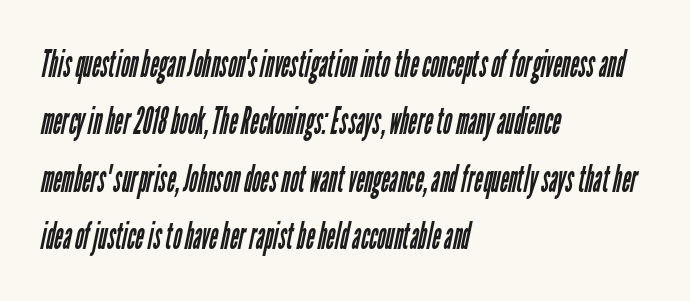
Q: Is the text bold? A: No.
Q: Is the typeface a serif or a sans-serif typeface? A: Sans-serif.
Q: Is the text underlined? A: No.
Q: How is the paragraph aligned? A: Left-aligned.
Q: Is the spacing between letters normal or unusually wide? A: Normal.
Q: Is the spacing between lines tight, normal or loose? A: Normal.
Q: Width (condensed, normal, or wide)? A: Condensed.
Q: Stroke contrast? A: Low.
Q: x-height? A: Medium.
Q: Monospaced? A: No.
